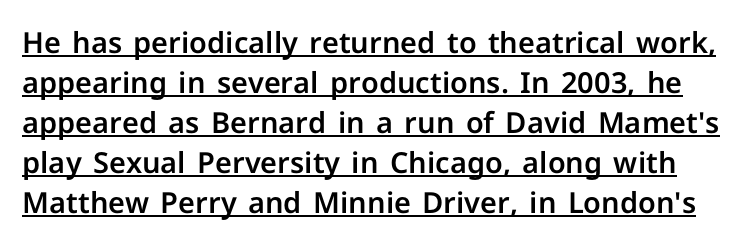
A sans-serif font was chosen for this passage. Interline gaps are of average width in this sample. The rendering uses natural spacing where letterforms have individual widths. Characters remain perfectly vertical along every line. In designer terms, the underline attribute is active on this setting.
